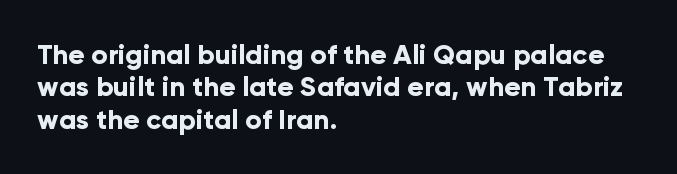
{"italic": "no", "bold": "yes", "underline": "no", "align": "left", "line_spacing_ratio": 1.2, "letter_spacing": "normal", "letter_spacing_em": 0.0, "glyph_px": 27}
